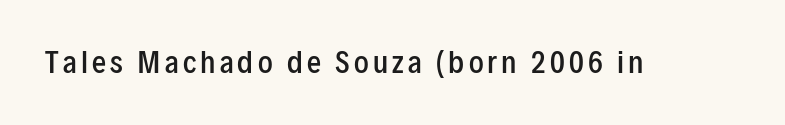
Q: Is the text bold? A: Semi-bold.
Q: Is the text italic (slanted)? A: No, it is upright.
Q: Is the typeface a serif or a sans-serif typeface? A: Sans-serif.
Q: Is the text underlined? A: No.
Q: Width (condensed, normal, or wide)? A: Condensed.
Q: Stroke contrast? A: Low.
Q: x-height? A: Medium.
Q: Monospaced? A: No.
